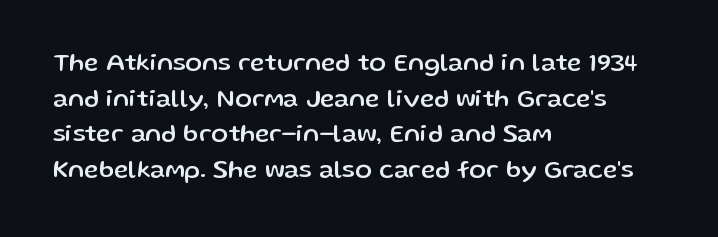
Q: Is the text italic (slanted)? A: No, it is upright.
Q: Is the text underlined? A: No.
Q: How is the paragraph aligned? A: Left-aligned.
Q: Is the spacing between letters normal or unusually wide? A: Normal.
Q: Is the spacing between lines tight, normal or loose? A: Normal.
